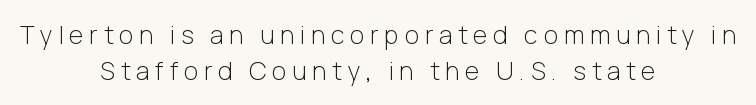
{"italic": "no", "bold": "no", "underline": "no", "align": "center", "line_spacing": "normal", "line_spacing_ratio": 1.44, "letter_spacing": "wide", "letter_spacing_em": 0.23, "glyph_px": 25}
